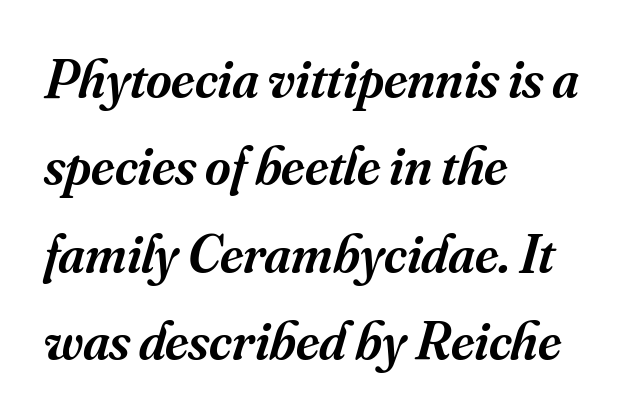
The image shows 55 px semibold serif type, italic (leaning right); set left-aligned, normal line spacing (1.59x), normal letter spacing, not underlined; medium stroke contrast and a small x-height.
